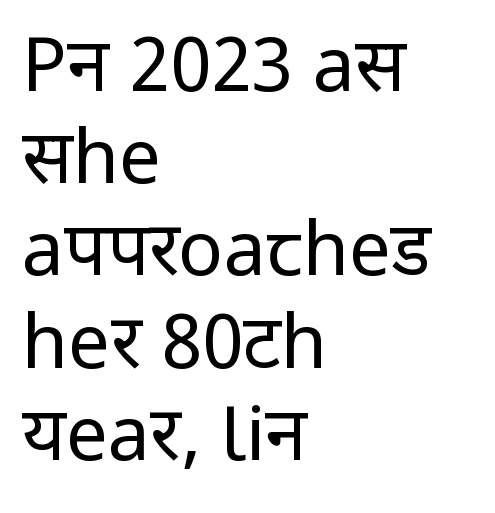
{"serif": "no", "italic": "no", "bold": "no", "weight": "regular", "width": "condensed", "stroke_contrast": "low", "x_height": "large", "monospaced": "no", "underline": "no", "align": "left", "line_spacing_ratio": 1.23, "letter_spacing": "normal", "letter_spacing_em": 0.0, "glyph_px": 75}
